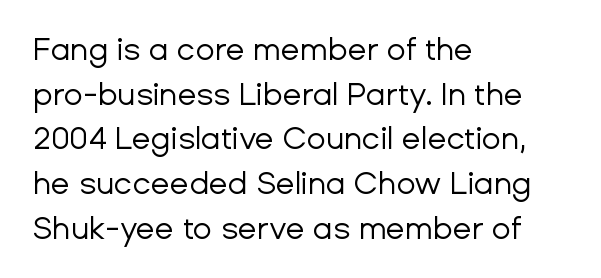
The image shows 31 px regular-weight sans-serif type, upright; set left-aligned, normal line spacing (1.44x), normal letter spacing, not underlined; low stroke contrast and a medium x-height.
